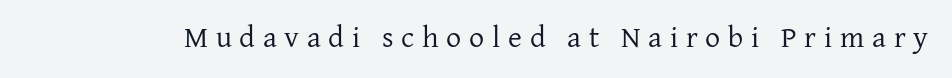
Summary of weight: not heavy and not bold. Clear beneath every line of the passage. Spacing verdict: proportional, widths tailored to each character. A typesetter would call this heavily tracked-out type.
